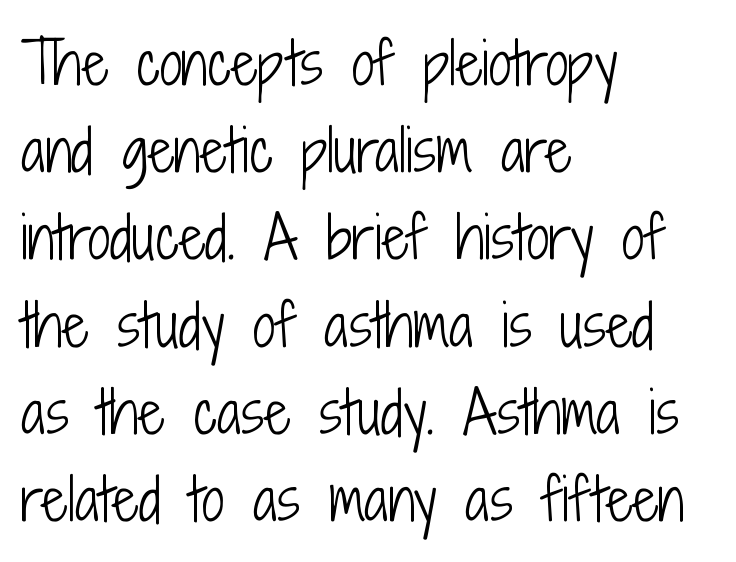
The image shows 57 px light, condensed sans-serif type, upright; set left-aligned, normal line spacing (1.53x), normal letter spacing, not underlined; low stroke contrast and a medium x-height.
